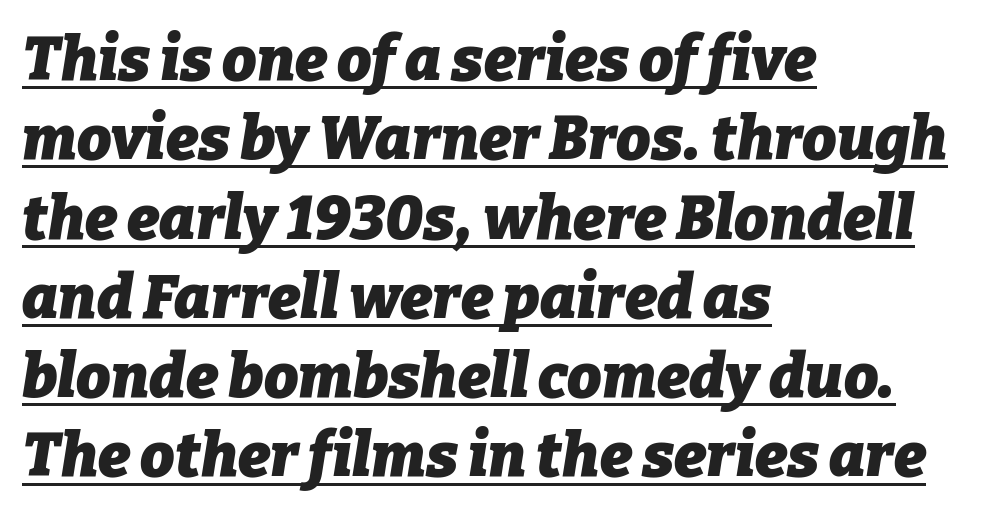
{"italic": "yes", "lean": "right", "slant_degrees": 9, "bold": "yes", "weight": "heavy", "width": "normal", "stroke_contrast": "low", "x_height": "medium", "monospaced": "no", "underline": "yes", "align": "left", "line_spacing": "normal", "line_spacing_ratio": 1.3, "letter_spacing": "normal", "letter_spacing_em": 0.0, "glyph_px": 61}
